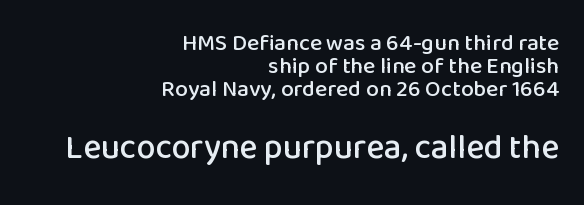
The image shows 34 px sans-serif type, upright; set right-aligned, tight line spacing (0.99x), normal letter spacing, not underlined; the second (bottom) block is 1.48x larger; low stroke contrast and a medium x-height.
